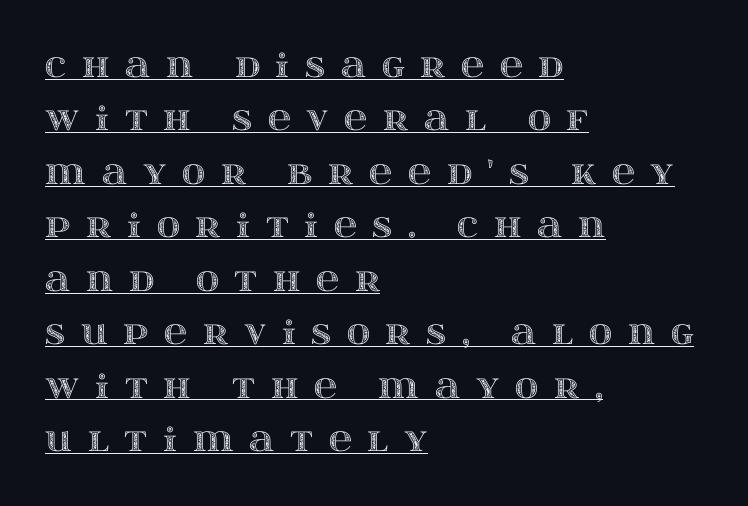
The image shows 32 px wide type, upright; set left-aligned, normal line spacing (1.67x), unusually wide letter spacing (+0.49 em), underlined; a large x-height.
